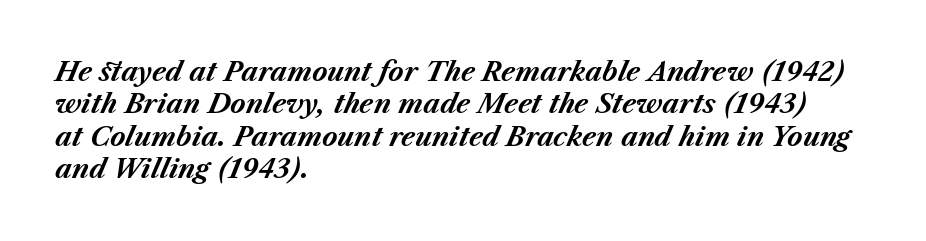
The image shows 26 px bold type, italic (leaning right); set left-aligned, normal line spacing (1.25x), normal letter spacing, not underlined.
